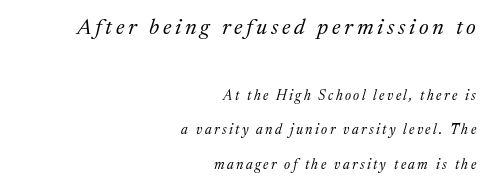
{"italic": "yes", "lean": "right", "slant_degrees": 17, "bold": "no", "underline": "no", "align": "right", "line_spacing": "loose", "line_spacing_ratio": 2.46, "larger_block": "first", "size_ratio": 1.57, "glyph_px": 22}
